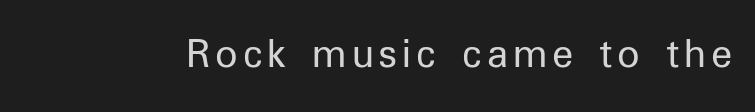
The image shows 44 px regular-weight sans-serif type, upright; set not underlined; low stroke contrast and a medium x-height.
